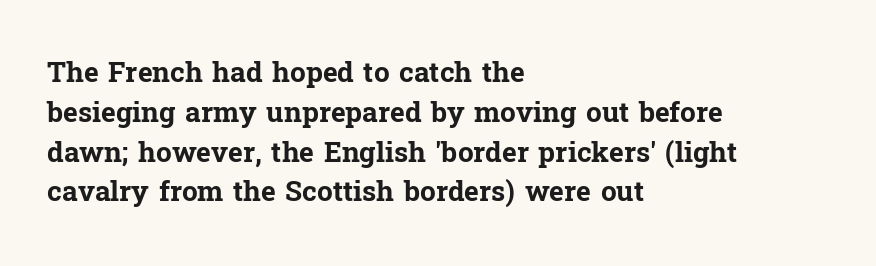
Is the block centered? No — it sits flush against the left margin. You could not count columns in this text — the font is proportionally spaced. Students, this is bold: see how much ink each stroke carries. Just letters on the line, the space beneath them empty. What's the leading like? Ordinary, nothing unusual. The font's upright variant was chosen for this text.
